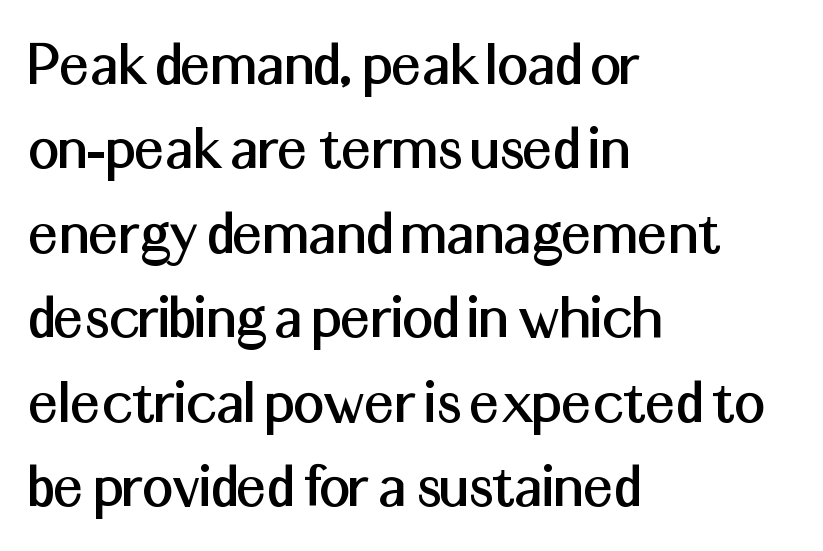
Line starts are locked; line ends wander. The rendering shows plain stroke endings on the letterforms — a sans-serif design. This sample has the flowing, uneven cadence of proportional lettering. This rendering leaves character spacing at its baseline value. Vertical spacing — default. Bare-footed words on every line.
